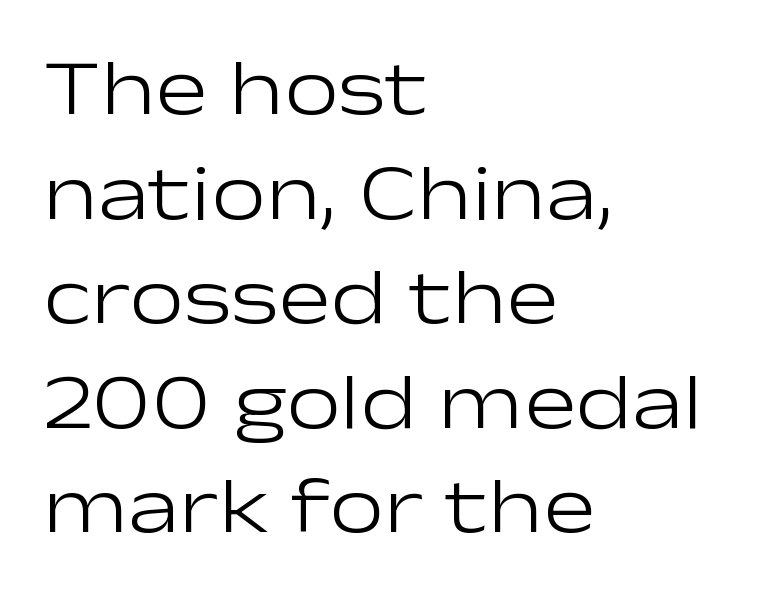
Q: Is the text bold? A: No.
Q: Is the text italic (slanted)? A: No, it is upright.
Q: Is the typeface a serif or a sans-serif typeface? A: Sans-serif.
Q: Is the text underlined? A: No.
Q: How is the paragraph aligned? A: Left-aligned.
Q: Is the spacing between letters normal or unusually wide? A: Normal.
Q: Is the spacing between lines tight, normal or loose? A: Normal.
Q: Width (condensed, normal, or wide)? A: Wide.
Q: Stroke contrast? A: Low.
Q: x-height? A: Medium.
Q: Monospaced? A: No.
